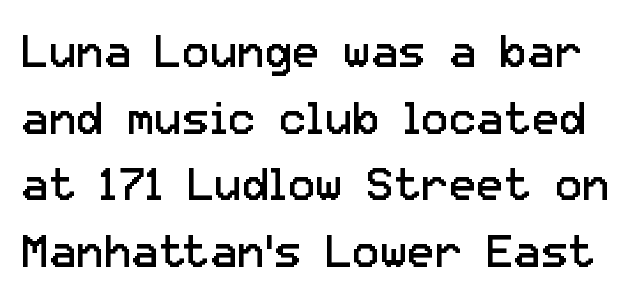
{"serif": "no", "italic": "no", "bold": "no", "weight": "regular", "width": "normal", "stroke_contrast": "low", "x_height": "medium", "monospaced": "no", "underline": "no", "line_spacing": "normal", "line_spacing_ratio": 1.45, "letter_spacing": "normal", "letter_spacing_em": 0.0, "glyph_px": 46}
